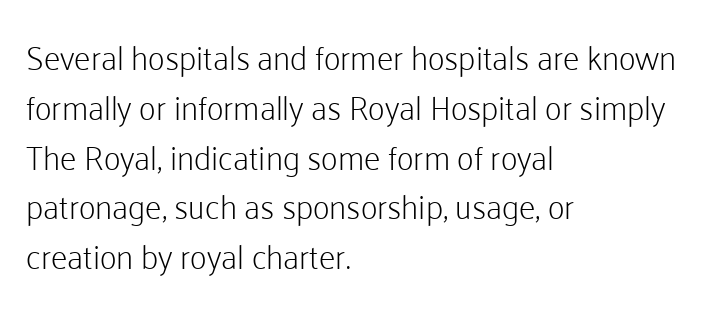
Q: Is the text bold? A: No.
Q: Is the text italic (slanted)? A: No, it is upright.
Q: Is the typeface a serif or a sans-serif typeface? A: Sans-serif.
Q: Is the text underlined? A: No.
Q: How is the paragraph aligned? A: Left-aligned.
Q: Is the spacing between letters normal or unusually wide? A: Normal.
Q: Is the spacing between lines tight, normal or loose? A: Normal.
Q: Width (condensed, normal, or wide)? A: Normal.
Q: Stroke contrast? A: Low.
Q: x-height? A: Medium.
Q: Monospaced? A: No.
